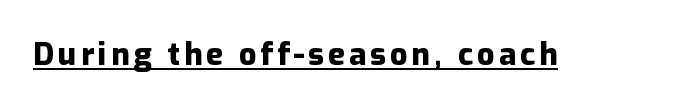
{"serif": "no", "italic": "no", "bold": "yes", "weight": "heavy", "width": "normal", "stroke_contrast": "low", "x_height": "medium", "monospaced": "no", "underline": "yes", "glyph_px": 31}
